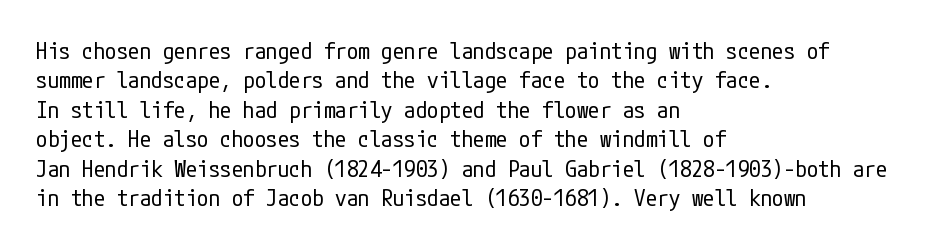
Q: Is the text bold? A: No.
Q: Is the text italic (slanted)? A: No, it is upright.
Q: Is the text underlined? A: No.
Q: How is the paragraph aligned? A: Left-aligned.
Q: Is the spacing between letters normal or unusually wide? A: Normal.
Q: Is the spacing between lines tight, normal or loose? A: Normal.
